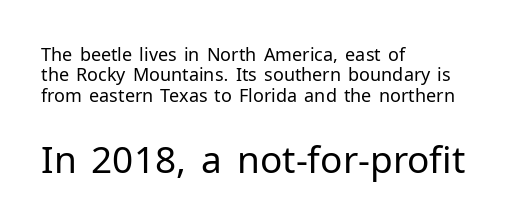
The image shows 37 px regular-weight sans-serif type, upright; set left-aligned, tight line spacing (1.13x), normal letter spacing, not underlined; the second (bottom) block is 2.06x larger; low stroke contrast and a medium x-height.
